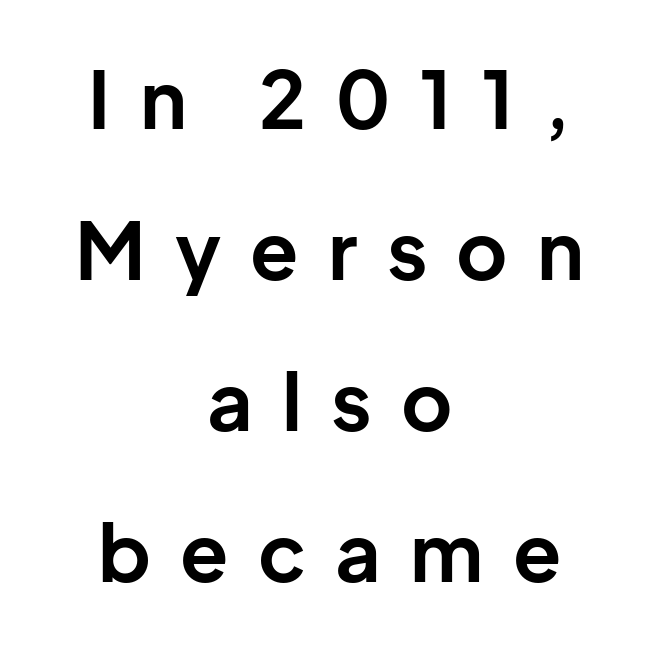
The image shows 79 px bold sans-serif type, upright; set centered, loose line spacing (1.91x), unusually wide letter spacing (+0.37 em), not underlined; low stroke contrast and a medium x-height.
